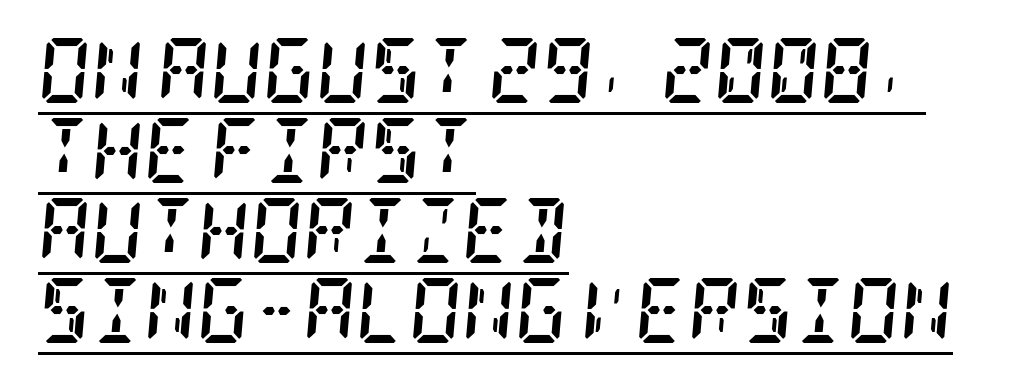
Slanted lettering throughout. This is heavy type, rendered in bold. Tracking value appears to be zero — textbook default spacing. Little horizontal feet cap the strokes, marking this as serif type.
